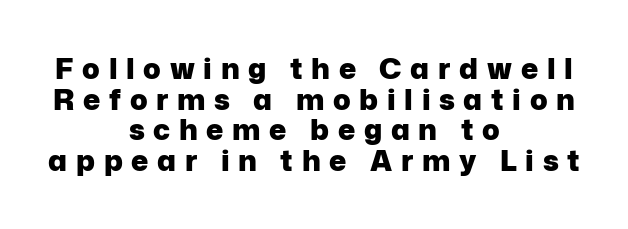
The passage shown is not underscored anywhere. Grotesque or geometric, the face here clearly has no serifs. When letters stand straight like this, we call the style roman or upright. The paragraph has two soft edges and a firm central axis. Observe the wide spacing: letters keep a clear distance from each other. Notice how thick the strokes are: this is what a full bold looks like.
